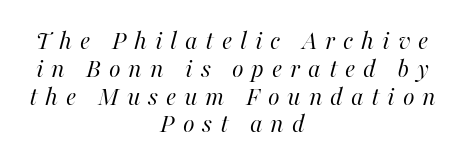
Q: Is the text bold? A: No.
Q: Is the text italic (slanted)? A: Yes, it leans right by about 16 degrees.
Q: Is the text underlined? A: No.
Q: How is the paragraph aligned? A: Centered.
Q: Is the spacing between letters normal or unusually wide? A: Unusually wide.
Q: Is the spacing between lines tight, normal or loose? A: Tight.
